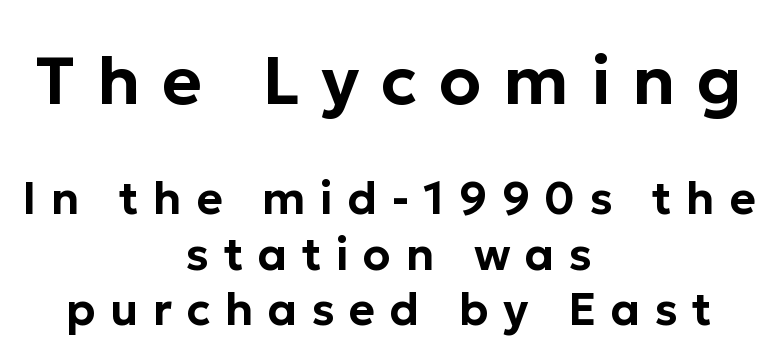
{"serif": "no", "italic": "no", "width": "normal", "stroke_contrast": "low", "x_height": "medium", "monospaced": "no", "underline": "no", "align": "center", "line_spacing_ratio": 1.24, "letter_spacing": "wide", "letter_spacing_em": 0.32, "larger_block": "first", "size_ratio": 1.51, "glyph_px": 68}
